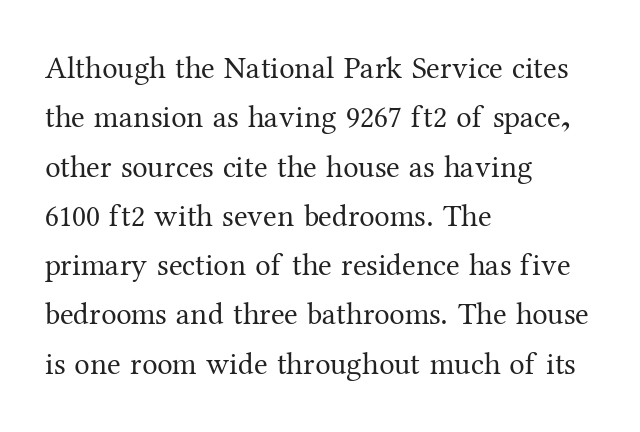
Q: Is the text bold? A: No.
Q: Is the text italic (slanted)? A: No, it is upright.
Q: Is the typeface a serif or a sans-serif typeface? A: Serif.
Q: Is the text underlined? A: No.
Q: How is the paragraph aligned? A: Left-aligned.
Q: Is the spacing between letters normal or unusually wide? A: Normal.
Q: Is the spacing between lines tight, normal or loose? A: Normal.
Q: Width (condensed, normal, or wide)? A: Normal.
Q: Stroke contrast? A: Medium.
Q: x-height? A: Medium.
Q: Monospaced? A: No.
